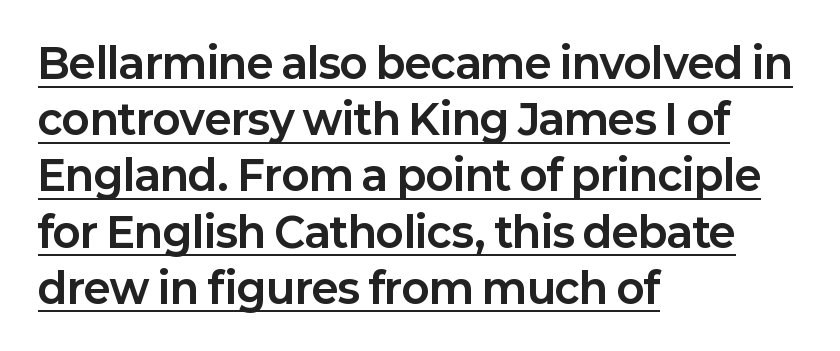
Q: Is the text bold? A: Yes.
Q: Is the text italic (slanted)? A: No, it is upright.
Q: Is the typeface a serif or a sans-serif typeface? A: Sans-serif.
Q: Is the text underlined? A: Yes.
Q: How is the paragraph aligned? A: Left-aligned.
Q: Is the spacing between letters normal or unusually wide? A: Normal.
Q: Is the spacing between lines tight, normal or loose? A: Normal.
Q: Width (condensed, normal, or wide)? A: Normal.
Q: Stroke contrast? A: Low.
Q: x-height? A: Medium.
Q: Monospaced? A: No.
